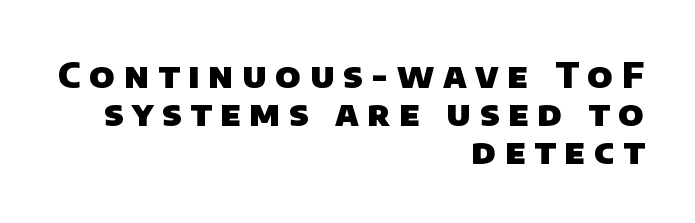
{"serif": "no", "bold": "yes", "weight": "heavy", "width": "normal", "stroke_contrast": "low", "x_height": "large", "monospaced": "no", "underline": "no", "align": "right", "line_spacing": "tight", "line_spacing_ratio": 1.08, "letter_spacing": "wide", "letter_spacing_em": 0.25, "glyph_px": 35}
